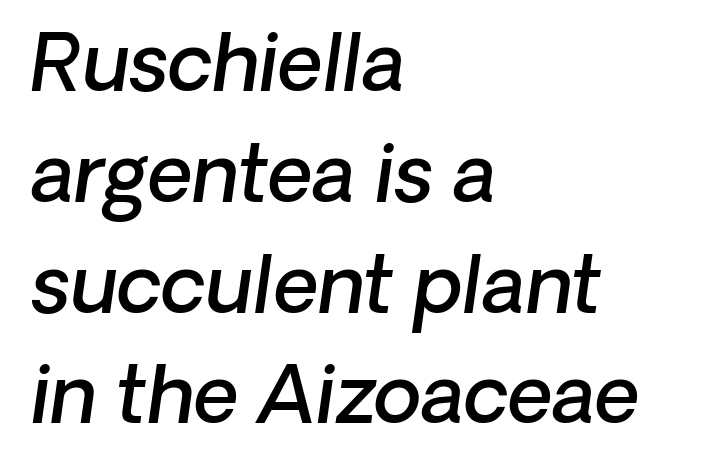
{"serif": "no", "bold": "semi", "weight": "semibold", "width": "normal", "stroke_contrast": "low", "x_height": "medium", "monospaced": "no", "underline": "no", "align": "left", "line_spacing": "normal", "line_spacing_ratio": 1.42, "letter_spacing": "normal", "letter_spacing_em": 0.0, "glyph_px": 78}
